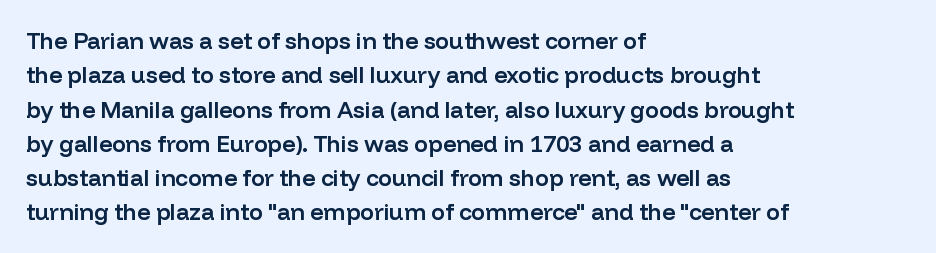
Q: Is the text bold? A: Semi-bold.
Q: Is the text italic (slanted)? A: No, it is upright.
Q: Is the text underlined? A: No.
Q: How is the paragraph aligned? A: Left-aligned.
Q: Is the spacing between letters normal or unusually wide? A: Normal.
Q: Is the spacing between lines tight, normal or loose? A: Normal.
